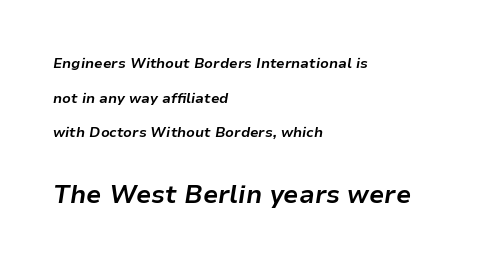
The image shows 25 px bold type, italic (leaning right); set left-aligned, loose line spacing (2.48x), normal letter spacing, not underlined; the second (bottom) block is 1.79x larger.
